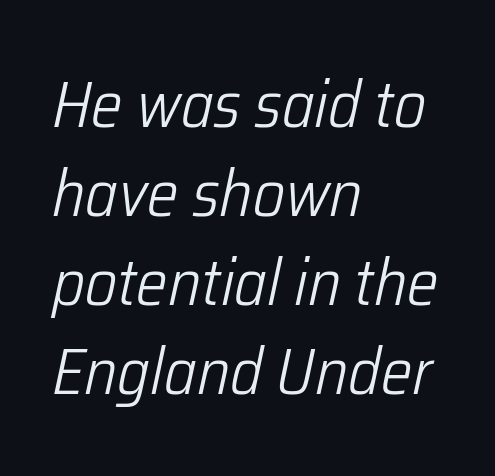
{"italic": "yes", "lean": "right", "slant_degrees": 12, "bold": "no", "weight": "light", "width": "condensed", "stroke_contrast": "low", "x_height": "medium", "monospaced": "no", "underline": "no", "align": "left", "line_spacing": "normal", "line_spacing_ratio": 1.35, "letter_spacing": "normal", "letter_spacing_em": 0.0, "glyph_px": 66}
